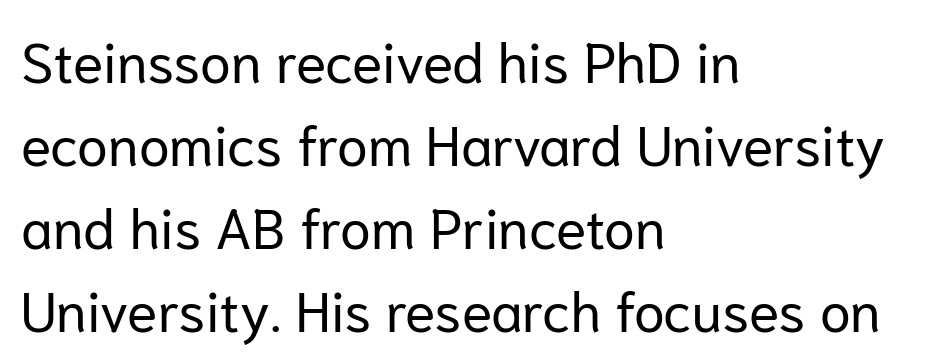
Q: Is the text bold? A: No.
Q: Is the text italic (slanted)? A: No, it is upright.
Q: Is the typeface a serif or a sans-serif typeface? A: Sans-serif.
Q: Is the text underlined? A: No.
Q: How is the paragraph aligned? A: Left-aligned.
Q: Is the spacing between letters normal or unusually wide? A: Normal.
Q: Is the spacing between lines tight, normal or loose? A: Normal.
Q: Width (condensed, normal, or wide)? A: Normal.
Q: Stroke contrast? A: Low.
Q: x-height? A: Medium.
Q: Monospaced? A: No.
